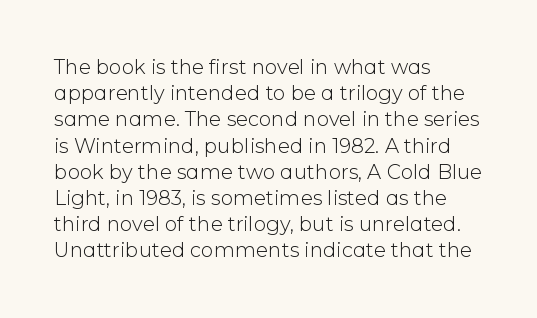
{"italic": "no", "bold": "no", "underline": "no", "align": "left", "line_spacing": "normal", "line_spacing_ratio": 1.31, "letter_spacing": "normal", "letter_spacing_em": 0.0, "glyph_px": 20}
